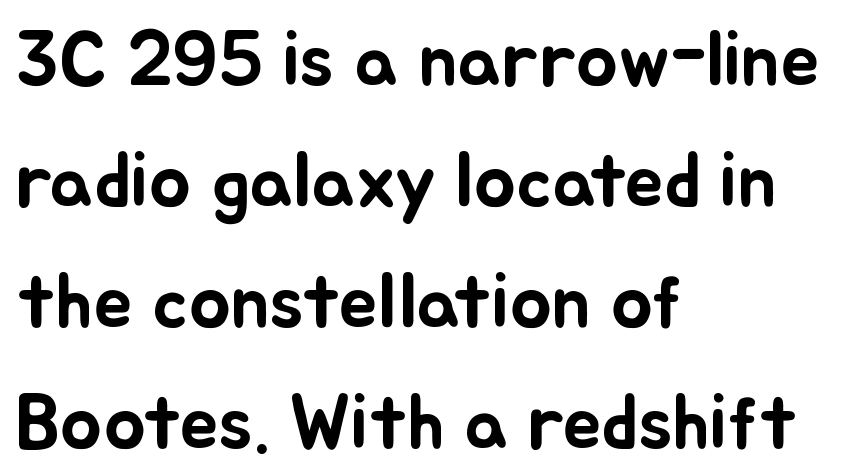
{"italic": "no", "width": "normal", "stroke_contrast": "low", "x_height": "small", "monospaced": "no", "underline": "no", "align": "left", "line_spacing": "normal", "line_spacing_ratio": 1.55, "letter_spacing": "normal", "letter_spacing_em": 0.0, "glyph_px": 78}
